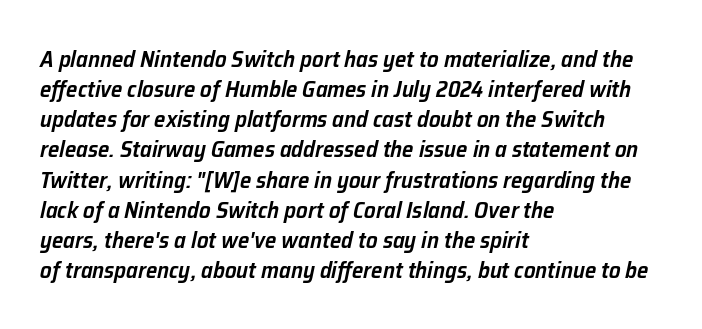
{"italic": "yes", "lean": "right", "slant_degrees": 12, "bold": "semi", "underline": "no", "align": "left", "line_spacing": "normal", "line_spacing_ratio": 1.31, "letter_spacing": "normal", "letter_spacing_em": 0.0, "glyph_px": 23}
